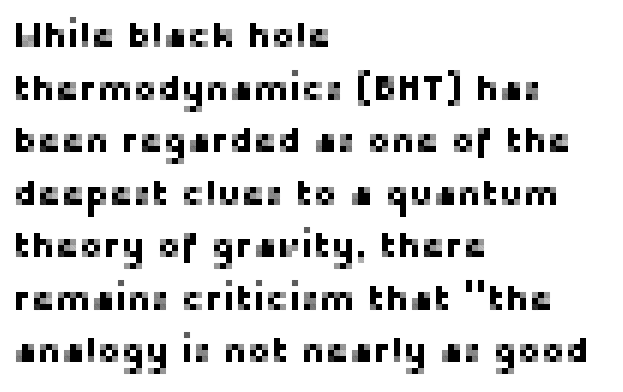
The image shows 36 px sans-serif type, upright; set left-aligned, normal line spacing (1.46x), normal letter spacing, not underlined; low stroke contrast and a medium x-height.
